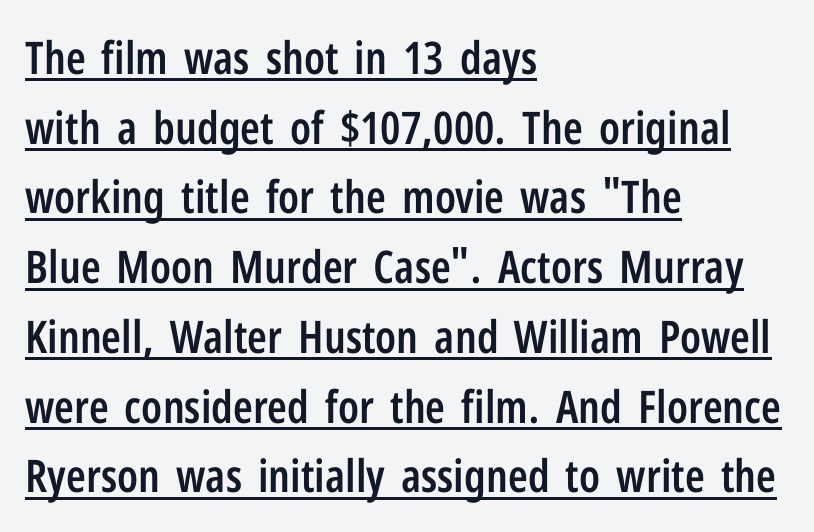
{"serif": "no", "italic": "no", "bold": "semi", "weight": "semibold", "width": "condensed", "stroke_contrast": "low", "x_height": "medium", "monospaced": "no", "underline": "yes", "align": "left", "line_spacing": "normal", "line_spacing_ratio": 1.55, "letter_spacing": "normal", "letter_spacing_em": 0.0, "glyph_px": 45}
